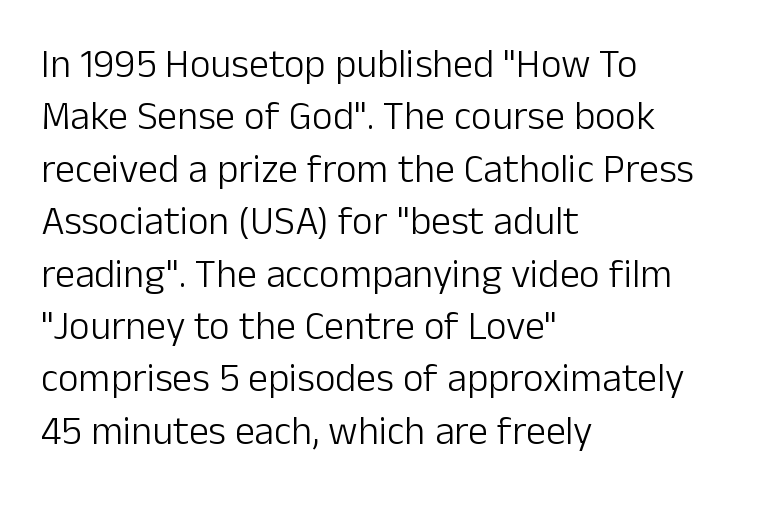
Is the block centered? No — it sits flush against the left margin. Varying glyph widths throughout — classic text-font behaviour. Counters stay open thanks to moderate or lighter strokes. Regular leading. No extra tracking has been applied to these lines.
